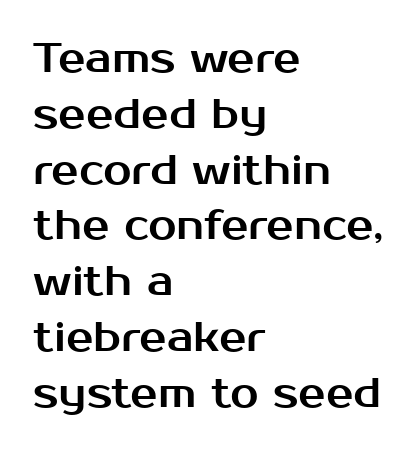
The image shows 41 px sans-serif type, upright; set left-aligned, normal line spacing (1.36x), normal letter spacing, not underlined; medium stroke contrast and a medium x-height.
